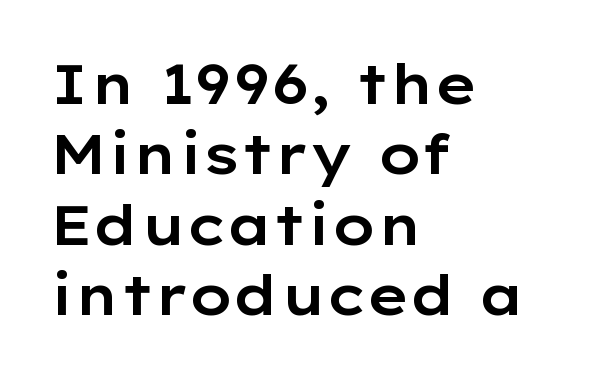
The image shows 55 px wide sans-serif type, upright; set left-aligned, normal line spacing (1.28x), normal letter spacing, not underlined; low stroke contrast and a medium x-height.
